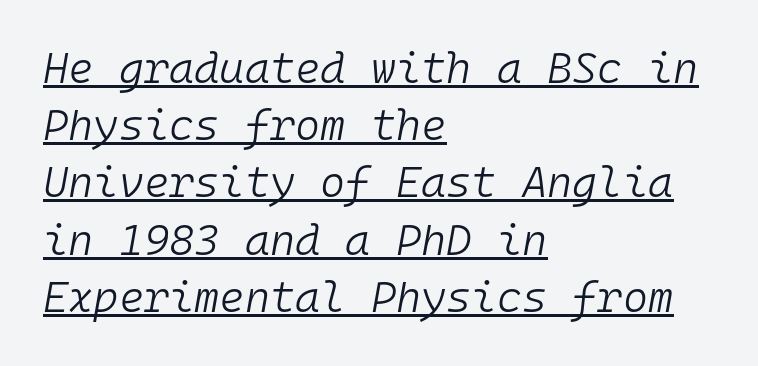
Q: Is the text bold? A: No.
Q: Is the text italic (slanted)? A: Yes, it leans right by about 10 degrees.
Q: Is the text underlined? A: Yes.
Q: How is the paragraph aligned? A: Left-aligned.
Q: Is the spacing between letters normal or unusually wide? A: Normal.
Q: Is the spacing between lines tight, normal or loose? A: Normal.
Q: Width (condensed, normal, or wide)? A: Normal.
Q: Stroke contrast? A: Low.
Q: x-height? A: Medium.
Q: Monospaced? A: Yes.
